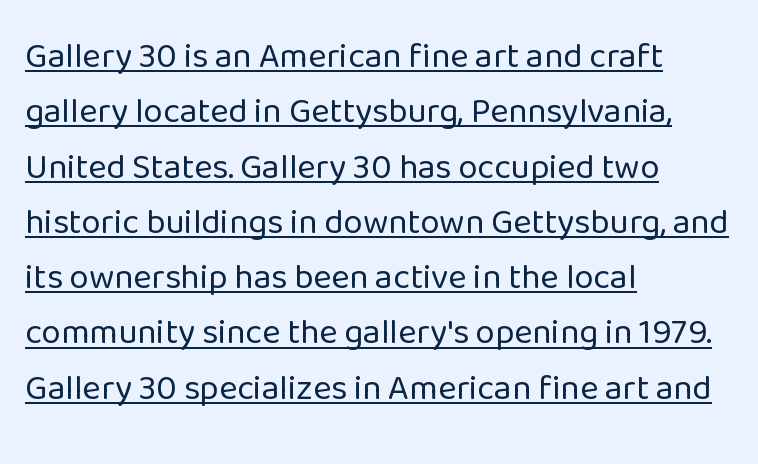
{"serif": "no", "italic": "no", "bold": "no", "weight": "regular", "width": "normal", "stroke_contrast": "low", "x_height": "medium", "monospaced": "no", "underline": "yes", "align": "left", "line_spacing": "normal", "line_spacing_ratio": 1.58, "letter_spacing": "normal", "letter_spacing_em": 0.0, "glyph_px": 35}
